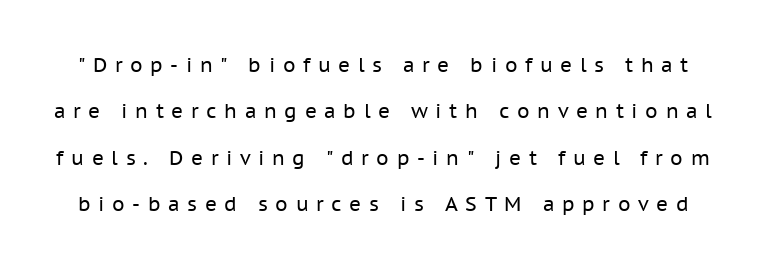
{"italic": "no", "bold": "no", "underline": "no", "line_spacing": "loose", "line_spacing_ratio": 2.32, "letter_spacing": "wide", "letter_spacing_em": 0.38, "glyph_px": 20}
